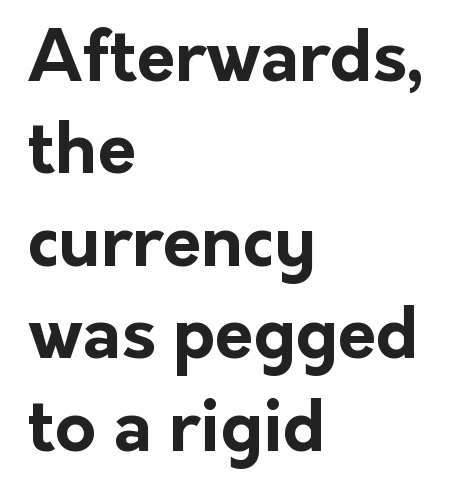
Q: Is the text bold? A: Yes.
Q: Is the text italic (slanted)? A: No, it is upright.
Q: Is the typeface a serif or a sans-serif typeface? A: Sans-serif.
Q: Is the text underlined? A: No.
Q: How is the paragraph aligned? A: Left-aligned.
Q: Is the spacing between letters normal or unusually wide? A: Normal.
Q: Is the spacing between lines tight, normal or loose? A: Normal.
Q: Width (condensed, normal, or wide)? A: Normal.
Q: Stroke contrast? A: Low.
Q: x-height? A: Medium.
Q: Monospaced? A: No.
